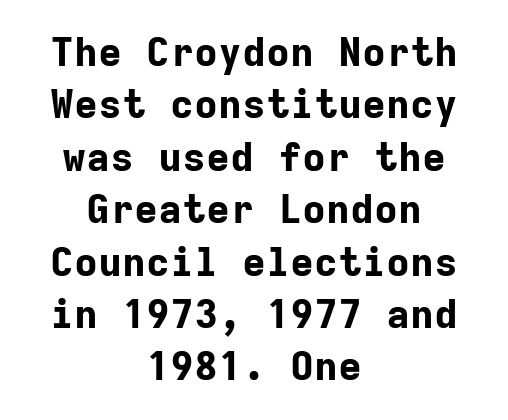
Q: Is the text bold? A: Yes.
Q: Is the text italic (slanted)? A: No, it is upright.
Q: Is the typeface a serif or a sans-serif typeface? A: Sans-serif.
Q: Is the text underlined? A: No.
Q: How is the paragraph aligned? A: Centered.
Q: Is the spacing between letters normal or unusually wide? A: Normal.
Q: Is the spacing between lines tight, normal or loose? A: Normal.
Q: Width (condensed, normal, or wide)? A: Normal.
Q: Stroke contrast? A: Low.
Q: x-height? A: Medium.
Q: Monospaced? A: Yes.
